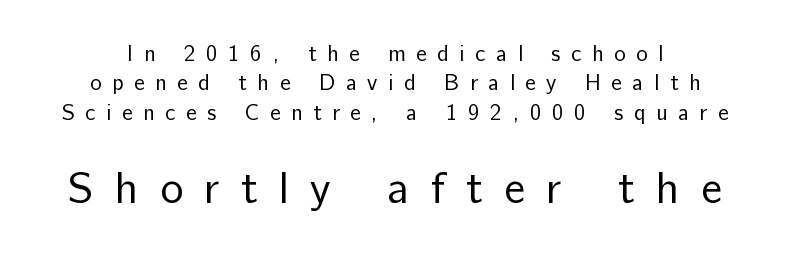
{"serif": "no", "italic": "no", "bold": "no", "weight": "regular", "width": "normal", "stroke_contrast": "low", "x_height": "medium", "monospaced": "no", "underline": "no", "line_spacing": "normal", "line_spacing_ratio": 1.34, "letter_spacing": "wide", "letter_spacing_em": 0.48, "larger_block": "second", "size_ratio": 2.0, "glyph_px": 44}
